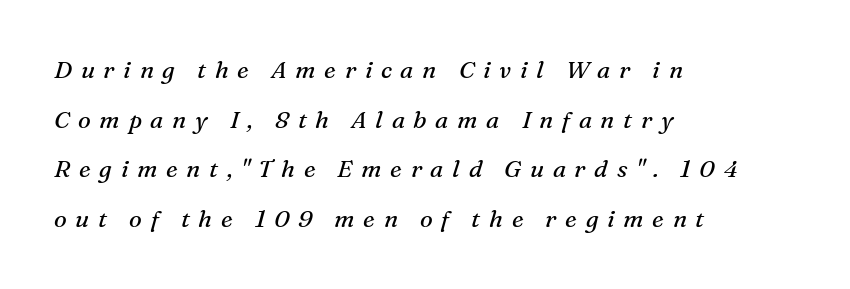
The image shows 24 px text type, italic (leaning right); set left-aligned, loose line spacing (2.07x), unusually wide letter spacing (+0.36 em), not underlined.
